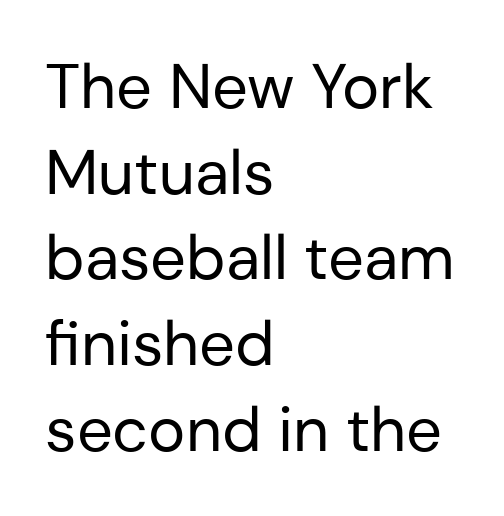
{"serif": "no", "italic": "no", "bold": "no", "weight": "regular", "width": "normal", "stroke_contrast": "low", "x_height": "medium", "monospaced": "no", "underline": "no", "align": "left", "line_spacing": "normal", "line_spacing_ratio": 1.36, "letter_spacing": "normal", "letter_spacing_em": 0.0, "glyph_px": 63}
